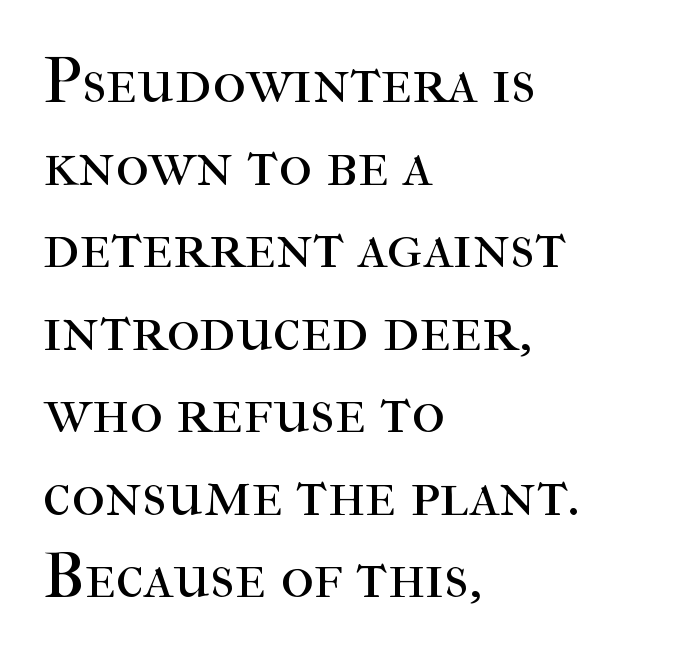
Q: Is the text bold? A: No.
Q: Is the text italic (slanted)? A: No, it is upright.
Q: Is the typeface a serif or a sans-serif typeface? A: Serif.
Q: Is the text underlined? A: No.
Q: How is the paragraph aligned? A: Left-aligned.
Q: Is the spacing between letters normal or unusually wide? A: Normal.
Q: Is the spacing between lines tight, normal or loose? A: Normal.
Q: Width (condensed, normal, or wide)? A: Normal.
Q: Stroke contrast? A: High.
Q: x-height? A: Medium.
Q: Monospaced? A: No.
